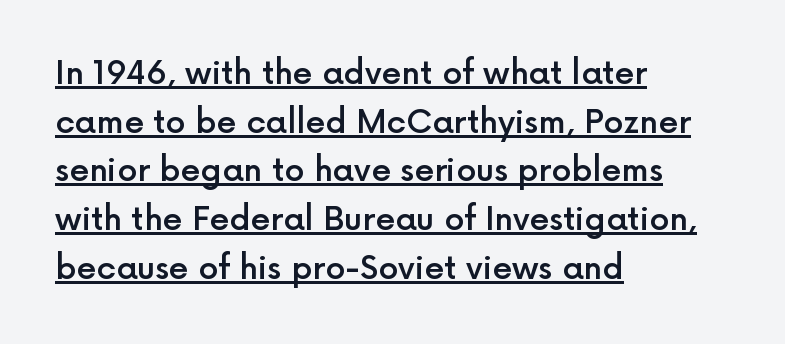
Q: Is the text bold? A: Semi-bold.
Q: Is the text italic (slanted)? A: No, it is upright.
Q: Is the typeface a serif or a sans-serif typeface? A: Sans-serif.
Q: Is the text underlined? A: Yes.
Q: How is the paragraph aligned? A: Left-aligned.
Q: Is the spacing between letters normal or unusually wide? A: Normal.
Q: Is the spacing between lines tight, normal or loose? A: Normal.
Q: Width (condensed, normal, or wide)? A: Normal.
Q: x-height? A: Medium.
Q: Monospaced? A: No.
